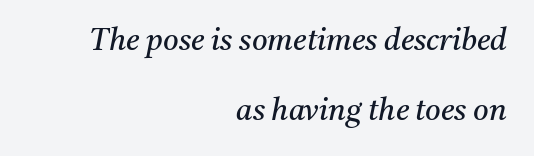
No word sits above an underline. Here the designer chose a conventional face with non-uniform glyph widths. You could call the tracking neutral — neither tight nor loose. The whole block is typeset with a tilt. A student would call this right alignment; a typographer would say flush right, rag left.
